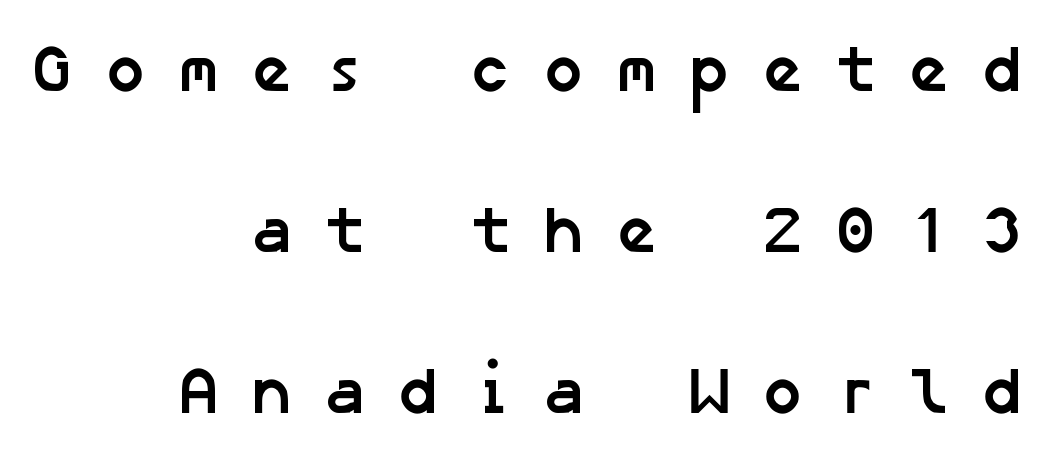
Q: Is the text bold? A: Yes.
Q: Is the typeface a serif or a sans-serif typeface? A: Sans-serif.
Q: Is the text underlined? A: No.
Q: How is the paragraph aligned? A: Right-aligned.
Q: Is the spacing between letters normal or unusually wide? A: Unusually wide.
Q: Is the spacing between lines tight, normal or loose? A: Loose.
Q: Width (condensed, normal, or wide)? A: Normal.
Q: Stroke contrast? A: Low.
Q: x-height? A: Medium.
